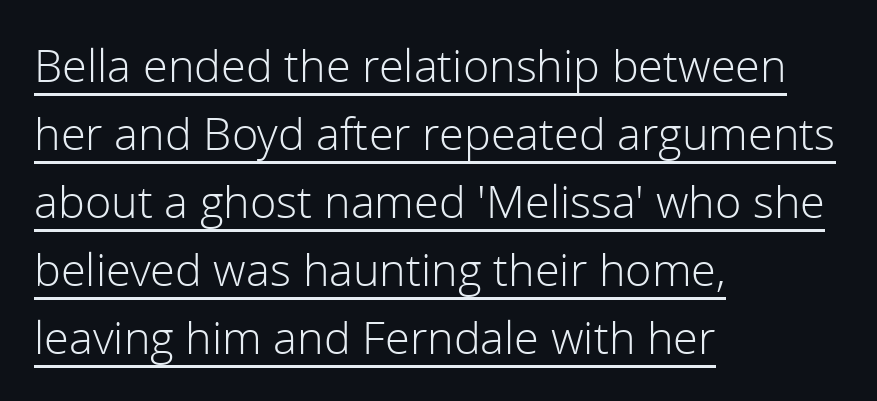
{"serif": "no", "italic": "no", "bold": "no", "weight": "light", "width": "normal", "stroke_contrast": "low", "x_height": "medium", "monospaced": "no", "underline": "yes", "align": "left", "line_spacing": "normal", "line_spacing_ratio": 1.51, "letter_spacing": "normal", "letter_spacing_em": 0.0, "glyph_px": 45}
